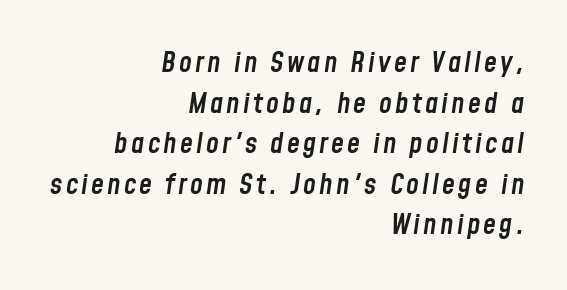
The typesetting leans somewhat heavy: a semibold. Is this a fixed-width face? No — the glyphs have proportional, varying widths. Line spacing here is normal. Line ends are locked; line starts wander. Observe the lean: these are italic letterforms. Underline: absent.
